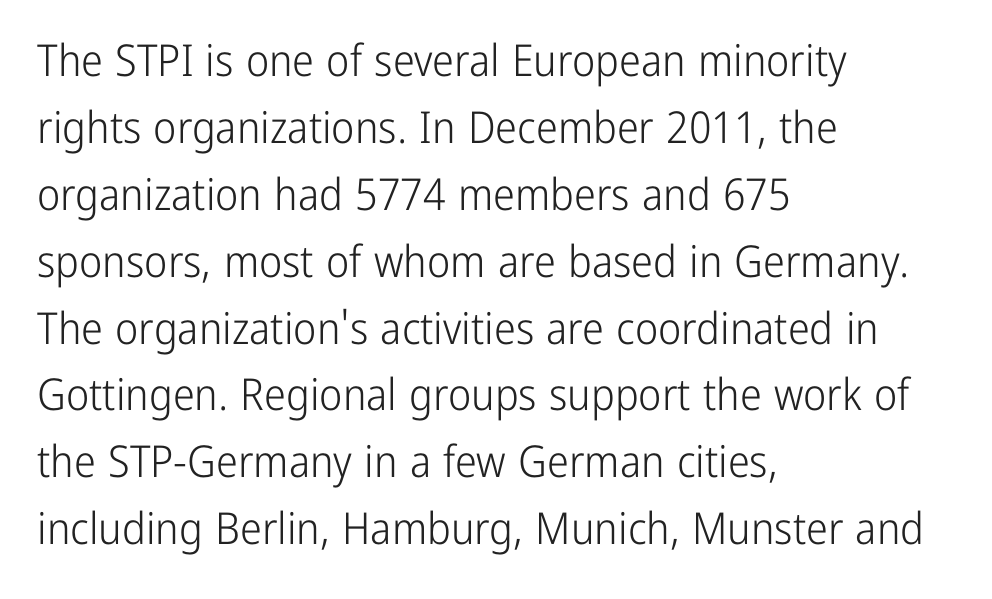
You can tell it's not italic because the verticals are truly vertical. No chunkiness to these letters — they're not bold. Rows of type keep a routine distance in the vertical direction. If you drew a ruler down the left edge, every line would touch it. A bare baseline throughout the passage.
